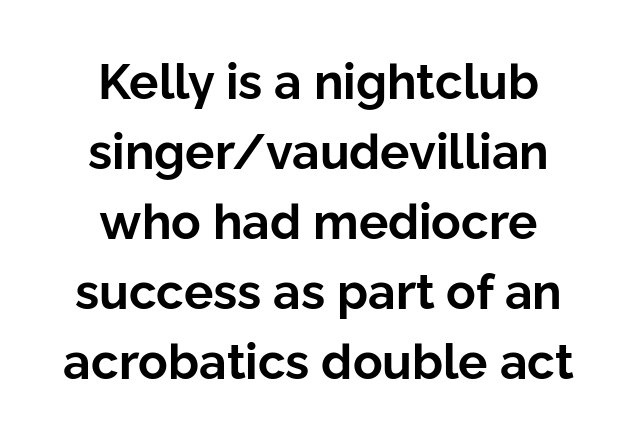
Q: Is the text bold? A: Yes.
Q: Is the text italic (slanted)? A: No, it is upright.
Q: Is the typeface a serif or a sans-serif typeface? A: Sans-serif.
Q: Is the text underlined? A: No.
Q: How is the paragraph aligned? A: Centered.
Q: Is the spacing between letters normal or unusually wide? A: Normal.
Q: Is the spacing between lines tight, normal or loose? A: Normal.
Q: Width (condensed, normal, or wide)? A: Normal.
Q: Stroke contrast? A: Low.
Q: x-height? A: Medium.
Q: Monospaced? A: No.
